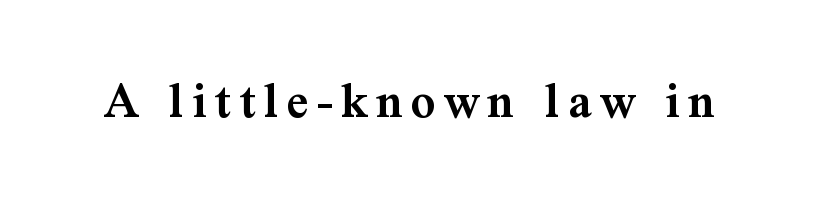
{"serif": "yes", "italic": "no", "bold": "semi", "weight": "semibold", "width": "normal", "stroke_contrast": "medium", "x_height": "medium", "monospaced": "no", "underline": "no", "glyph_px": 54}
